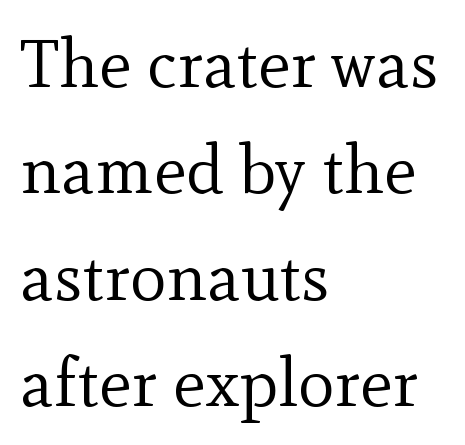
The image shows 69 px regular-weight serif type, upright; set left-aligned, normal line spacing (1.54x), normal letter spacing, not underlined; a small x-height.
